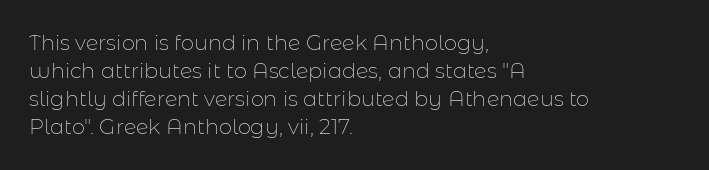
Visually the block forms a straight wall on the left and a jagged coastline on the right. Style check: upright. Bold? No — there's no thickening of the strokes. Notice how descenders clear the ascenders below comfortably — that's standard leading. Each word holds together tightly as a unit, with standard inter-letter gaps.
